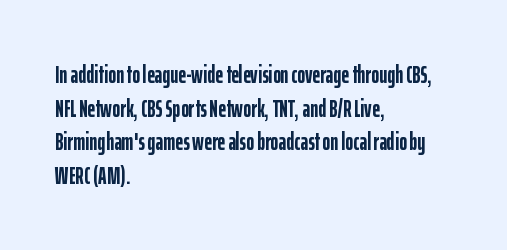
{"italic": "no", "bold": "yes", "underline": "no", "align": "left", "line_spacing": "normal", "line_spacing_ratio": 1.4, "letter_spacing": "normal", "letter_spacing_em": 0.0, "glyph_px": 24}
